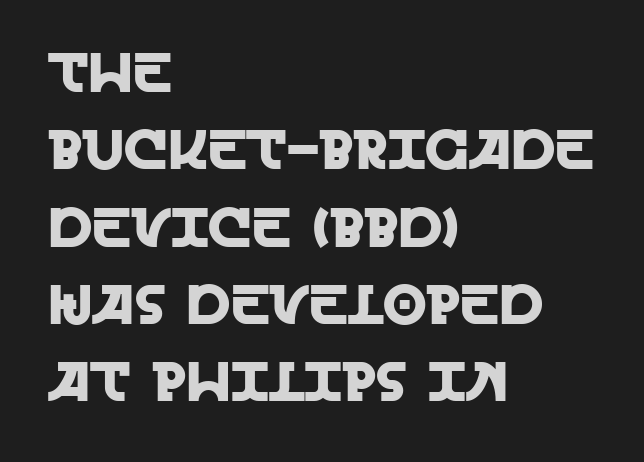
Q: Is the text italic (slanted)? A: No, it is upright.
Q: Is the typeface a serif or a sans-serif typeface? A: Sans-serif.
Q: Is the text underlined? A: No.
Q: How is the paragraph aligned? A: Left-aligned.
Q: Is the spacing between letters normal or unusually wide? A: Normal.
Q: Is the spacing between lines tight, normal or loose? A: Normal.
Q: Width (condensed, normal, or wide)? A: Normal.
Q: x-height? A: Large.
Q: Monospaced? A: No.
